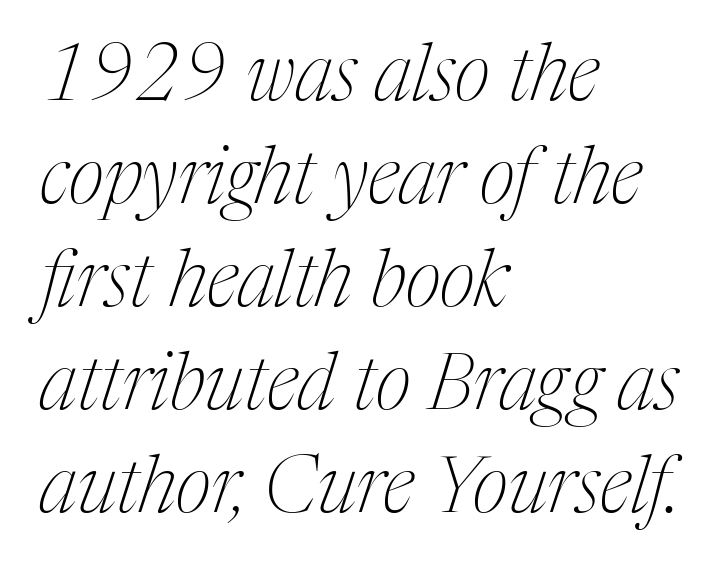
{"serif": "yes", "italic": "yes", "lean": "right", "slant_degrees": 17, "bold": "no", "weight": "thin", "width": "condensed", "stroke_contrast": "medium", "x_height": "medium", "monospaced": "no", "underline": "no", "align": "left", "line_spacing": "normal", "line_spacing_ratio": 1.32, "letter_spacing": "normal", "letter_spacing_em": 0.0, "glyph_px": 78}
